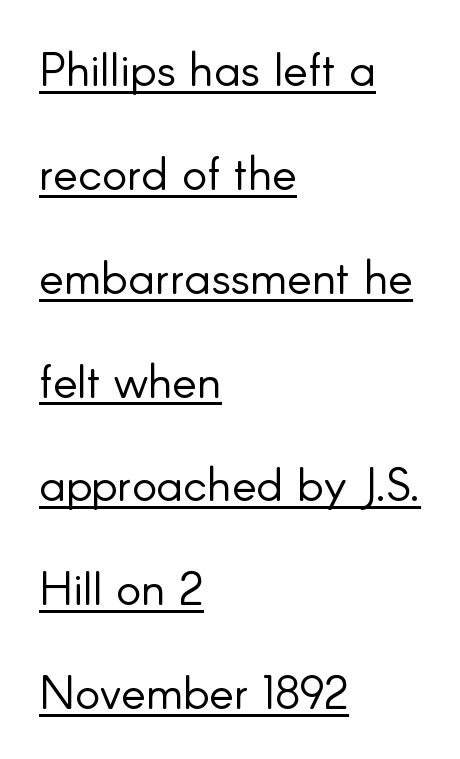
Q: Is the text bold? A: No.
Q: Is the text italic (slanted)? A: No, it is upright.
Q: Is the typeface a serif or a sans-serif typeface? A: Sans-serif.
Q: Is the text underlined? A: Yes.
Q: How is the paragraph aligned? A: Left-aligned.
Q: Is the spacing between letters normal or unusually wide? A: Normal.
Q: Is the spacing between lines tight, normal or loose? A: Loose.
Q: Width (condensed, normal, or wide)? A: Normal.
Q: Stroke contrast? A: Low.
Q: x-height? A: Small.
Q: Monospaced? A: No.
